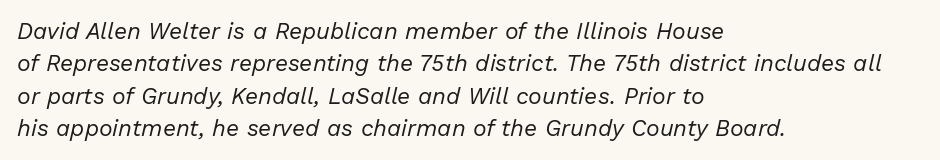
{"italic": "yes", "lean": "right", "slant_degrees": 13, "bold": "no", "underline": "no", "align": "left", "line_spacing": "normal", "line_spacing_ratio": 1.41, "letter_spacing": "normal", "letter_spacing_em": 0.0, "glyph_px": 23}
